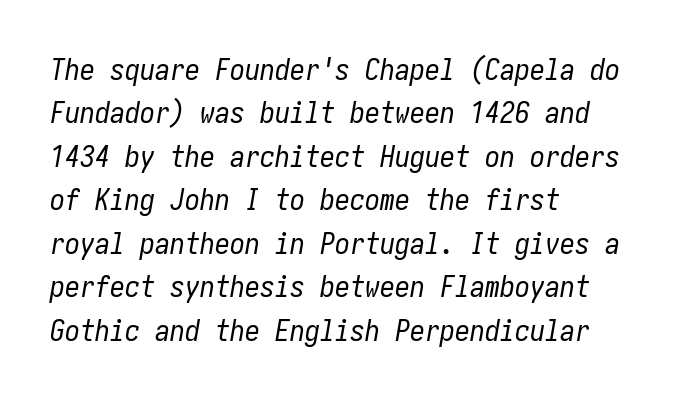
Posture: slanted. Is this a heavy cut? Hardly; it is regular or lighter. One-word summary of the alignment: left. The type is set solid horizontally, with unmodified tracking.
